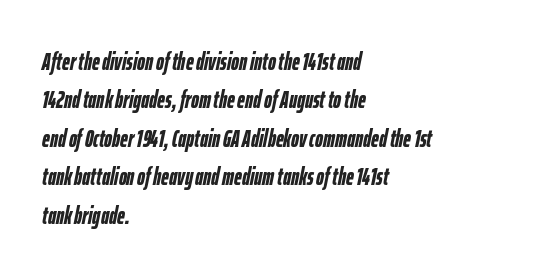
{"italic": "yes", "lean": "right", "slant_degrees": 12, "bold": "yes", "underline": "no", "align": "left", "line_spacing": "normal", "line_spacing_ratio": 1.6, "letter_spacing": "normal", "letter_spacing_em": 0.0, "glyph_px": 24}
